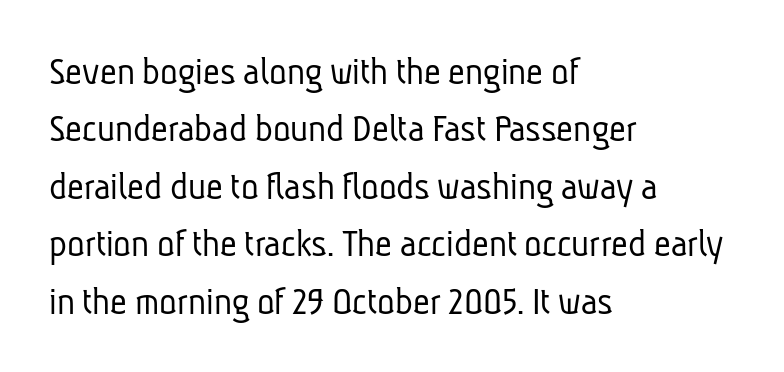
{"serif": "no", "bold": "no", "weight": "light", "width": "condensed", "stroke_contrast": "low", "x_height": "medium", "monospaced": "no", "underline": "no", "align": "left", "line_spacing": "normal", "line_spacing_ratio": 1.4, "letter_spacing": "normal", "letter_spacing_em": 0.0, "glyph_px": 41}
